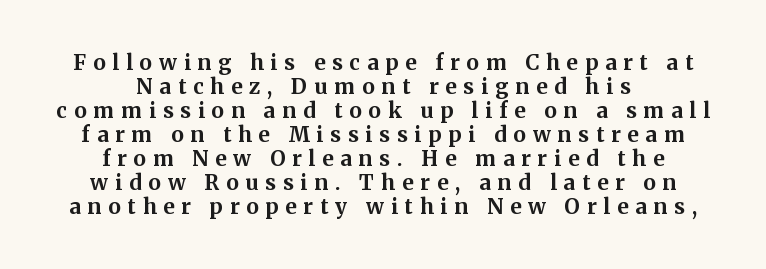
{"italic": "no", "bold": "yes", "underline": "no", "align": "center", "line_spacing": "tight", "line_spacing_ratio": 1.14, "letter_spacing": "wide", "letter_spacing_em": 0.33, "glyph_px": 21}
